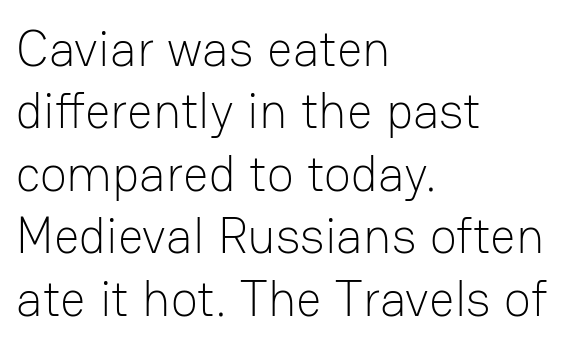
{"serif": "no", "italic": "no", "bold": "no", "weight": "light", "width": "normal", "stroke_contrast": "low", "x_height": "medium", "monospaced": "no", "underline": "no", "align": "left", "line_spacing": "normal", "line_spacing_ratio": 1.25, "letter_spacing": "normal", "letter_spacing_em": 0.0, "glyph_px": 50}
